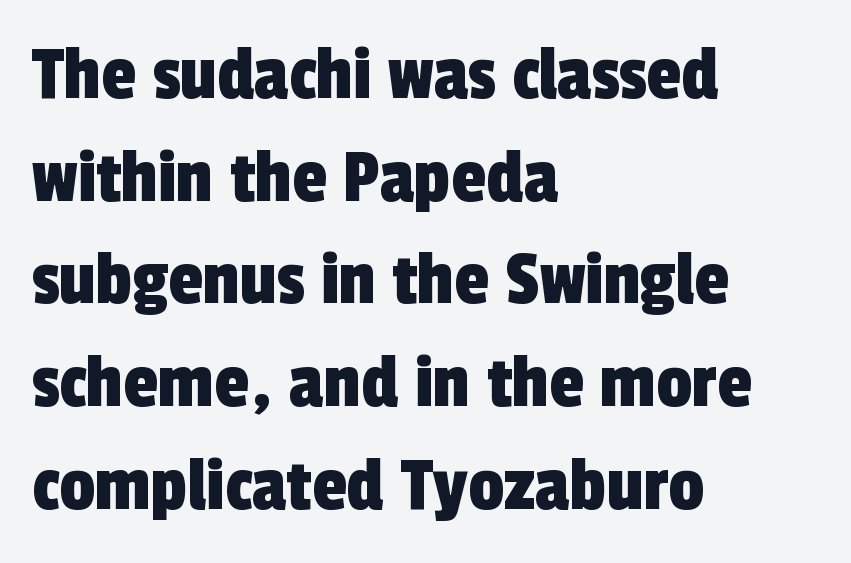
The image shows 79 px condensed sans-serif type; set left-aligned, normal line spacing (1.3x), normal letter spacing, not underlined; a medium x-height.
